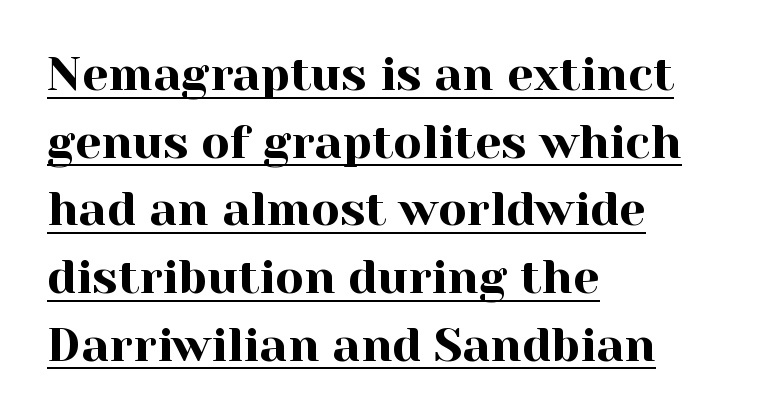
The image shows 47 px serif type, upright; set left-aligned, normal line spacing (1.44x), normal letter spacing, underlined; a medium x-height.
